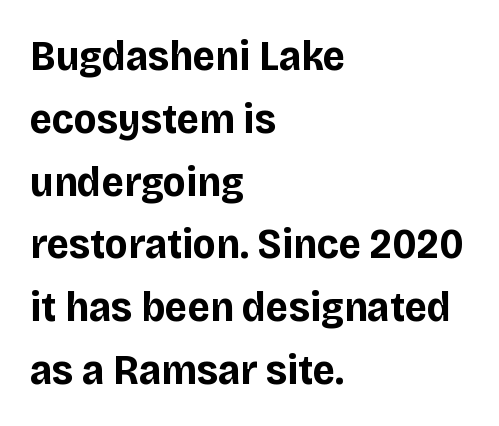
The image shows 43 px bold sans-serif type, upright; set left-aligned, normal line spacing (1.46x), normal letter spacing, not underlined; low stroke contrast and a large x-height.
